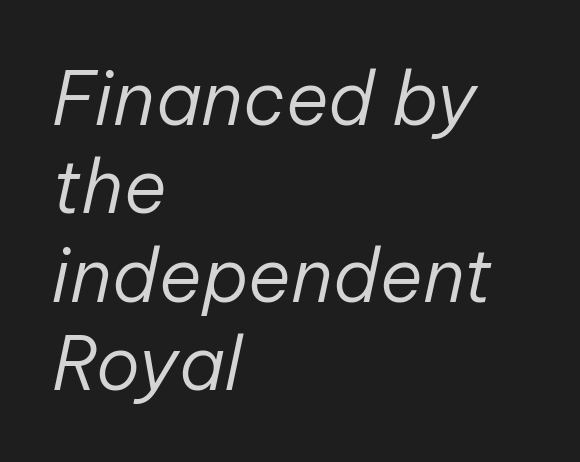
Q: Is the text bold? A: No.
Q: Is the text italic (slanted)? A: Yes, it leans right by about 12 degrees.
Q: Is the text underlined? A: No.
Q: How is the paragraph aligned? A: Left-aligned.
Q: Is the spacing between letters normal or unusually wide? A: Normal.
Q: Width (condensed, normal, or wide)? A: Normal.
Q: Stroke contrast? A: Low.
Q: x-height? A: Medium.
Q: Monospaced? A: No.
